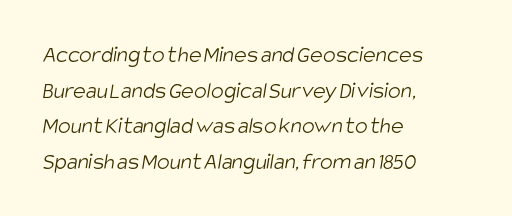
The image shows 24 px text type; set left-aligned, normal line spacing (1.48x), normal letter spacing, not underlined.
